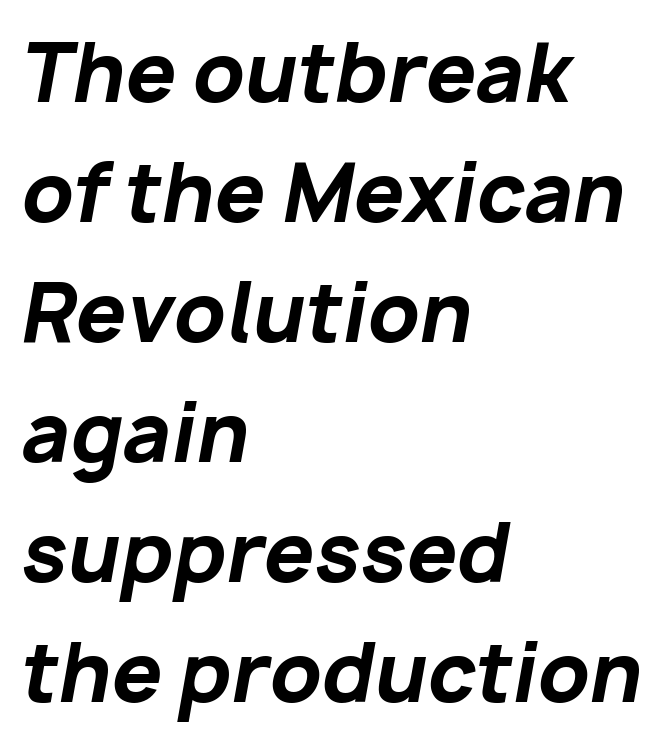
The image shows 80 px bold type, italic (leaning right); set left-aligned, normal line spacing (1.5x), normal letter spacing, not underlined; low stroke contrast and a medium x-height.
